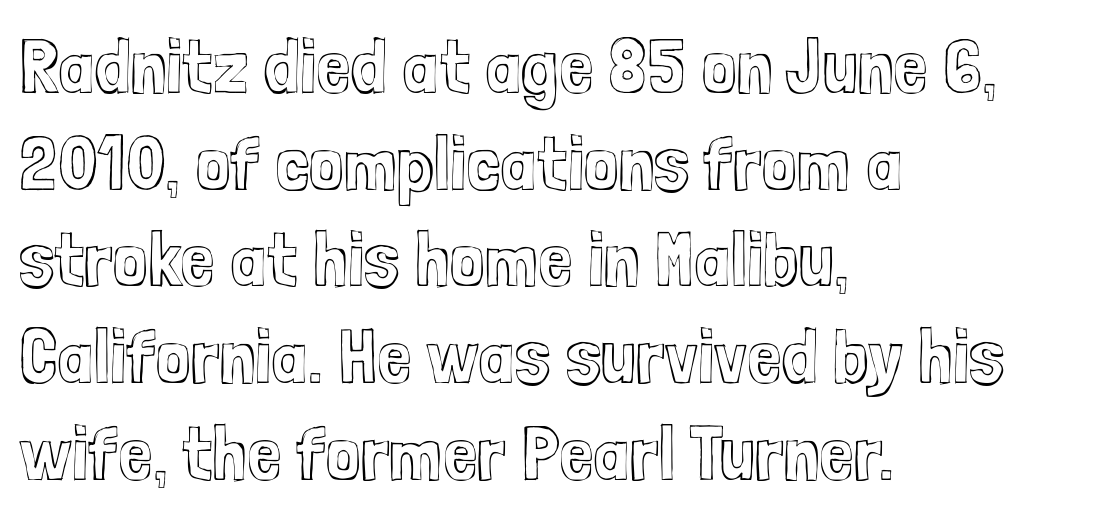
{"italic": "no", "width": "condensed", "x_height": "medium", "monospaced": "no", "underline": "no", "align": "left", "line_spacing_ratio": 1.24, "letter_spacing": "normal", "letter_spacing_em": 0.0, "glyph_px": 78}
